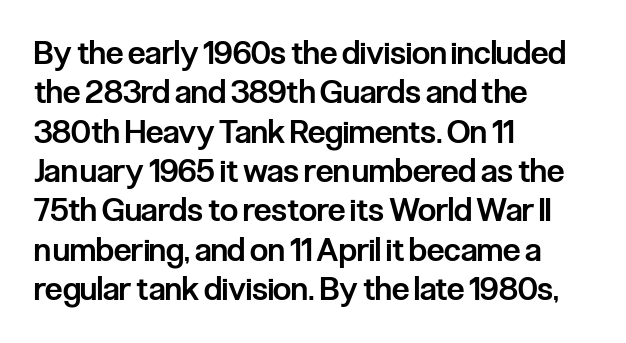
Q: Is the text bold? A: Semi-bold.
Q: Is the text italic (slanted)? A: No, it is upright.
Q: Is the typeface a serif or a sans-serif typeface? A: Sans-serif.
Q: Is the text underlined? A: No.
Q: How is the paragraph aligned? A: Left-aligned.
Q: Is the spacing between letters normal or unusually wide? A: Normal.
Q: Width (condensed, normal, or wide)? A: Condensed.
Q: Stroke contrast? A: Low.
Q: x-height? A: Medium.
Q: Monospaced? A: No.
